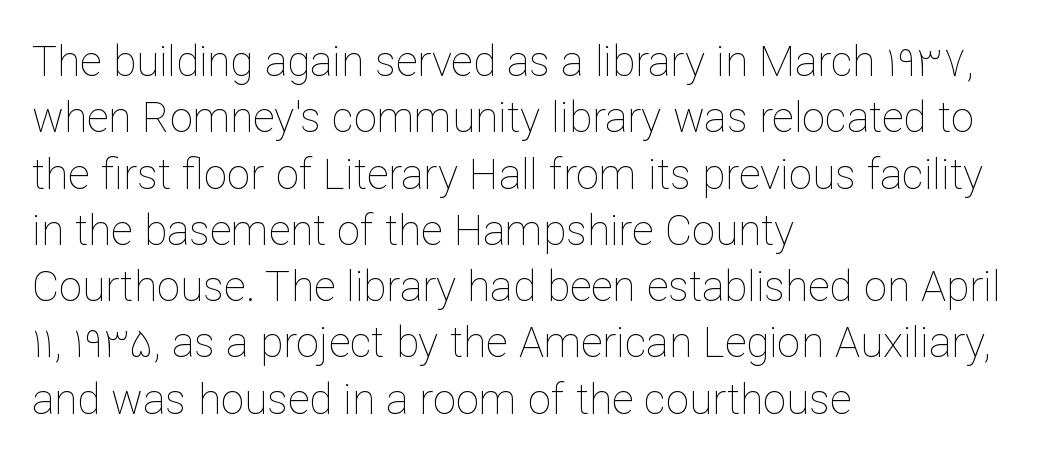
All the whitespace from short lines collects on the right. Baseline-to-baseline distance is the conventional proportion of letter height. The letterforms sit shoulder to shoulder at normal distance. The passage shown is typed in a proportional face where columns would drift. This sample uses an upright cut, with every glyph sitting square on the baseline.
